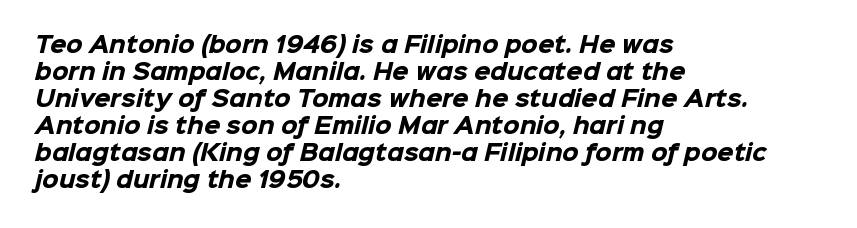
The space between consecutive lines is moderate. Left-aligned paragraph, ragged on the right. Just letters on the line, the space beneath them empty. Heft: maximum for text — a bold. Short note: letters normally spaced.
